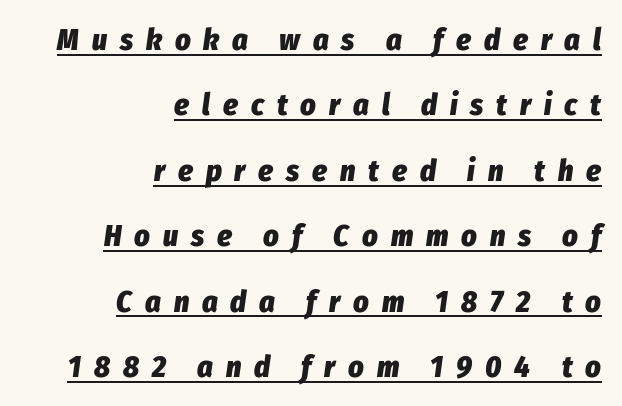
The image shows 30 px heavy, condensed type, italic (leaning right); set right-aligned, loose line spacing (2.18x), unusually wide letter spacing (+0.43 em), underlined; low stroke contrast and a medium x-height.
